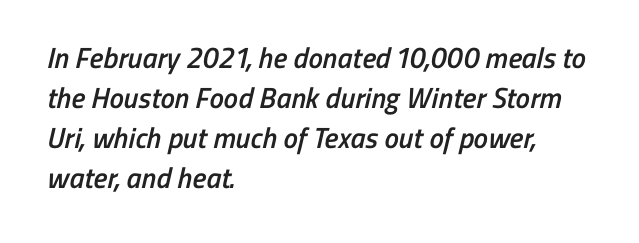
The image shows 29 px semibold, condensed sans-serif type; set left-aligned, normal line spacing (1.38x), normal letter spacing, not underlined; low stroke contrast and a medium x-height.
